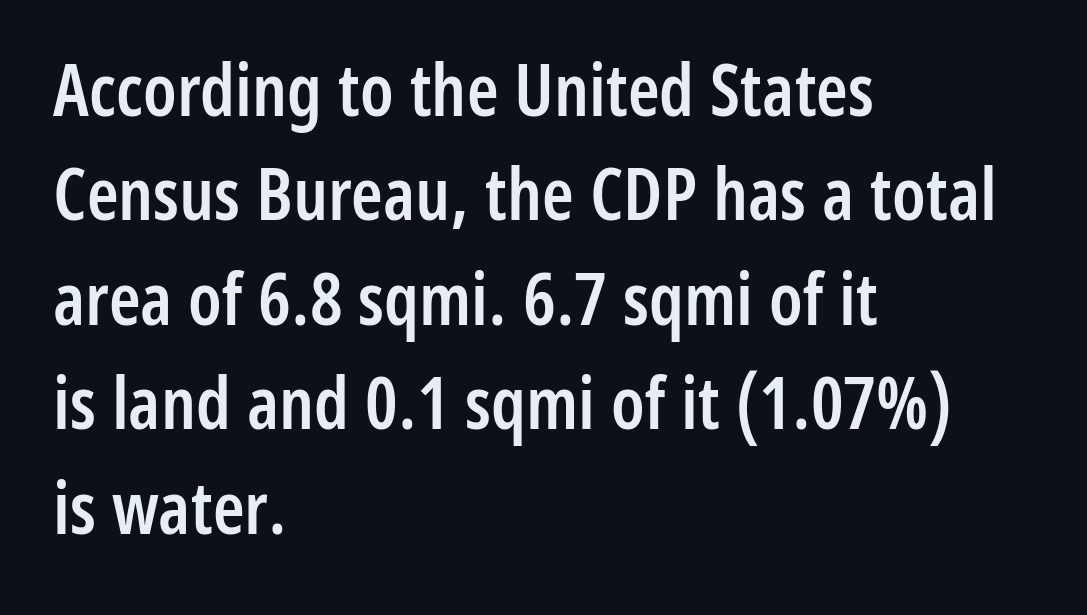
Q: Is the text bold? A: Semi-bold.
Q: Is the text italic (slanted)? A: No, it is upright.
Q: Is the typeface a serif or a sans-serif typeface? A: Sans-serif.
Q: Is the text underlined? A: No.
Q: How is the paragraph aligned? A: Left-aligned.
Q: Is the spacing between letters normal or unusually wide? A: Normal.
Q: Is the spacing between lines tight, normal or loose? A: Normal.
Q: Width (condensed, normal, or wide)? A: Condensed.
Q: Stroke contrast? A: Low.
Q: x-height? A: Medium.
Q: Monospaced? A: No.
